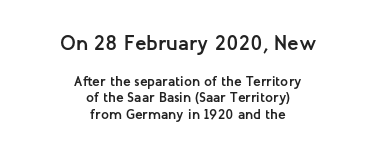
The line texture is even and compact thanks to regular tracking. Thick stems and heavy bowls — unmistakably bold. Nobody drew a line under any word here. Upright lettering throughout.
